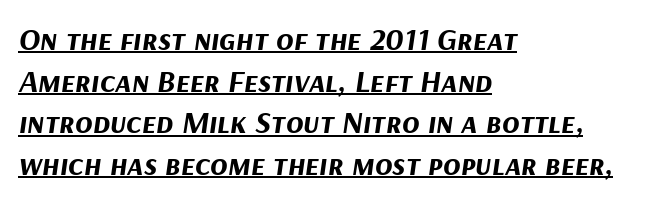
Evenly set lines give the paragraph a standard silhouette. The face used here is proportionally spaced, like ordinary book or web type. A dark, heavy texture on the line: the type is bold. The string is rendered with underlining switched on. Italic: yes, the glyphs are oblique. The paragraph shown leans on its left margin.
